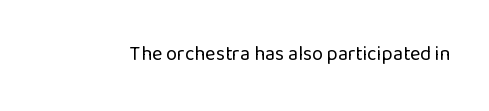
{"italic": "no", "bold": "no", "underline": "no", "letter_spacing": "normal", "letter_spacing_em": 0.0, "glyph_px": 20}
